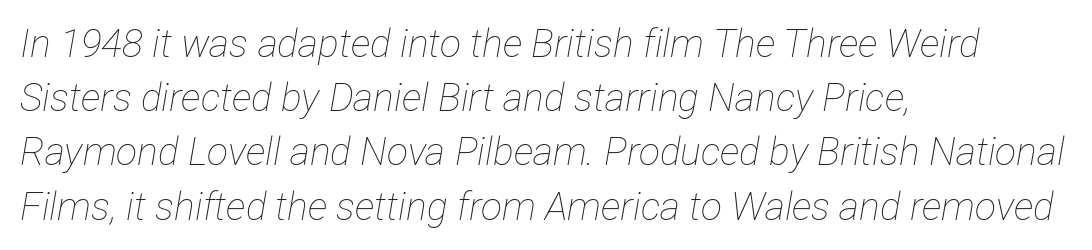
Q: Is the text bold? A: No.
Q: Is the text italic (slanted)? A: Yes, it leans right by about 12 degrees.
Q: Is the text underlined? A: No.
Q: How is the paragraph aligned? A: Left-aligned.
Q: Is the spacing between letters normal or unusually wide? A: Normal.
Q: Is the spacing between lines tight, normal or loose? A: Normal.
Q: Width (condensed, normal, or wide)? A: Condensed.
Q: Stroke contrast? A: Low.
Q: x-height? A: Medium.
Q: Monospaced? A: No.
